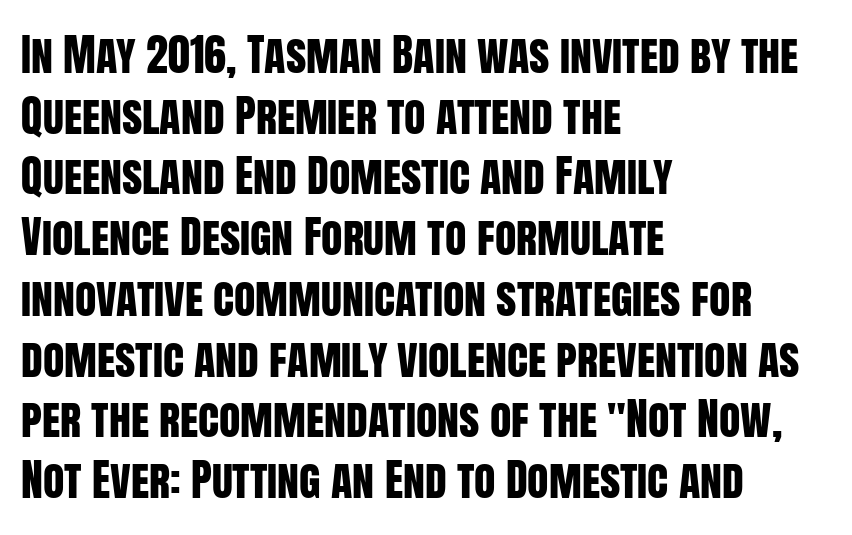
{"serif": "no", "italic": "no", "width": "condensed", "stroke_contrast": "low", "x_height": "large", "monospaced": "no", "underline": "no", "align": "left", "line_spacing": "normal", "line_spacing_ratio": 1.38, "letter_spacing": "normal", "letter_spacing_em": 0.0, "glyph_px": 44}
